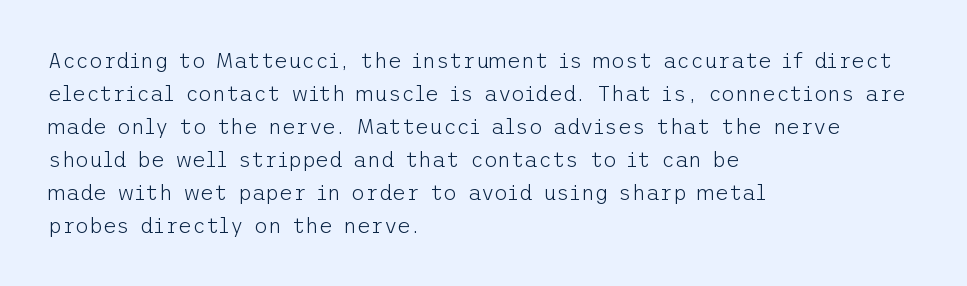
No italicization has been applied; the sample stays upright. This rendering features lettering with no underline. Summary of weight: not heavy and not bold. The typesetter chose a ragged-right arrangement here. The vertical gap from one line to the next is medium.
